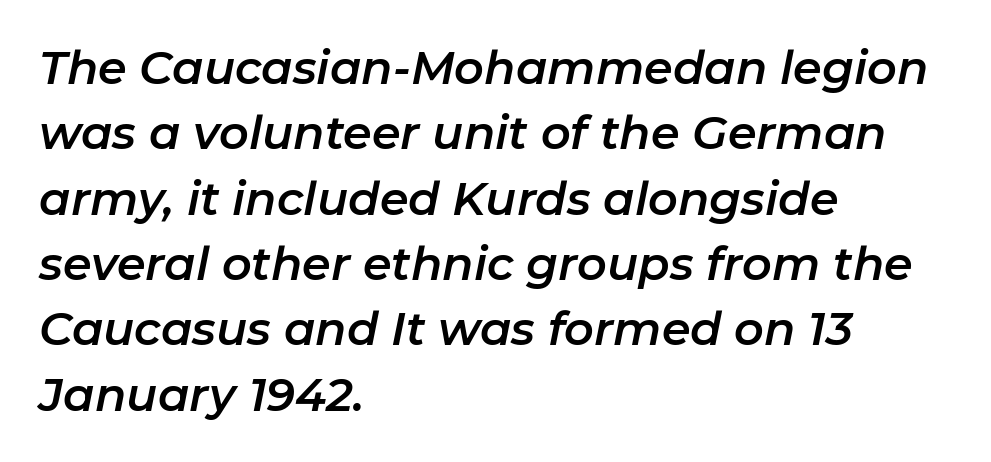
Q: Is the text italic (slanted)? A: Yes, it leans right by about 11 degrees.
Q: Is the text underlined? A: No.
Q: How is the paragraph aligned? A: Left-aligned.
Q: Is the spacing between letters normal or unusually wide? A: Normal.
Q: Is the spacing between lines tight, normal or loose? A: Normal.
Q: Width (condensed, normal, or wide)? A: Normal.
Q: Stroke contrast? A: Low.
Q: x-height? A: Medium.
Q: Monospaced? A: No.
